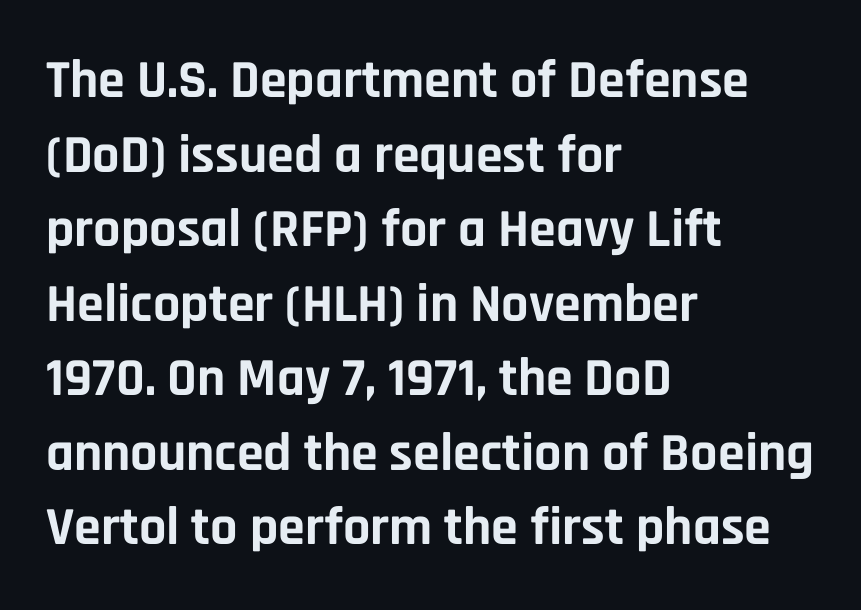
The image shows 54 px bold sans-serif type, upright; set left-aligned, normal line spacing (1.38x), normal letter spacing, not underlined; low stroke contrast and a large x-height.
